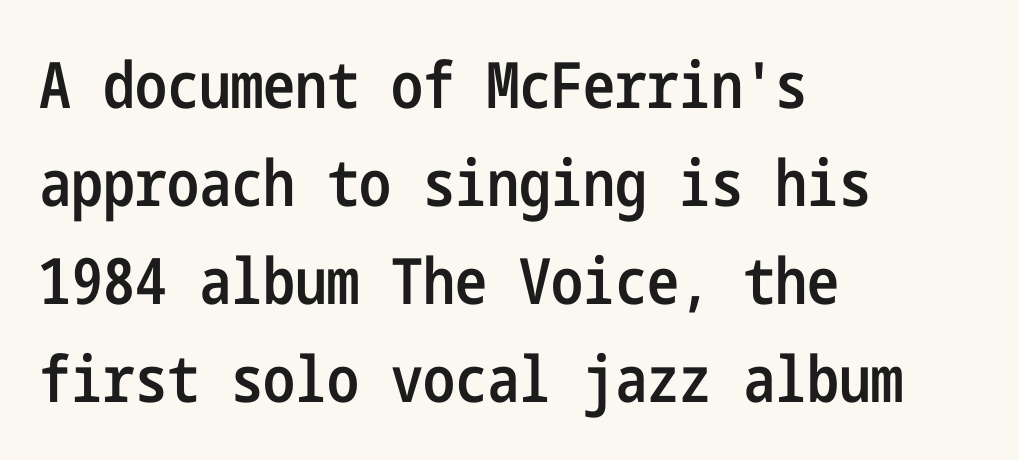
Q: Is the text bold? A: Semi-bold.
Q: Is the text italic (slanted)? A: No, it is upright.
Q: Is the typeface a serif or a sans-serif typeface? A: Sans-serif.
Q: Is the text underlined? A: No.
Q: How is the paragraph aligned? A: Left-aligned.
Q: Is the spacing between letters normal or unusually wide? A: Normal.
Q: Is the spacing between lines tight, normal or loose? A: Normal.
Q: Width (condensed, normal, or wide)? A: Condensed.
Q: Stroke contrast? A: Low.
Q: x-height? A: Medium.
